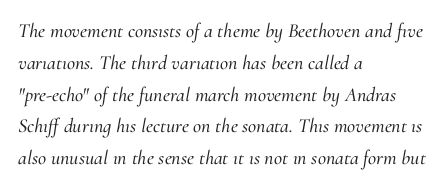
The image shows 20 px text type, italic (leaning right); set left-aligned, normal line spacing (1.59x), normal letter spacing, not underlined.
